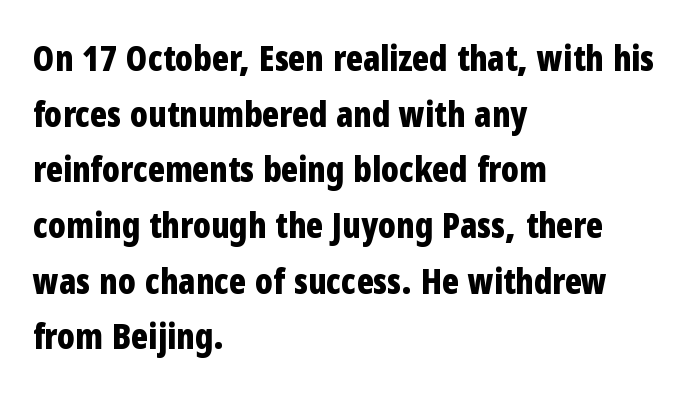
The image shows 35 px bold, condensed sans-serif type, upright; set left-aligned, normal line spacing (1.59x), normal letter spacing, not underlined; low stroke contrast and a medium x-height.
